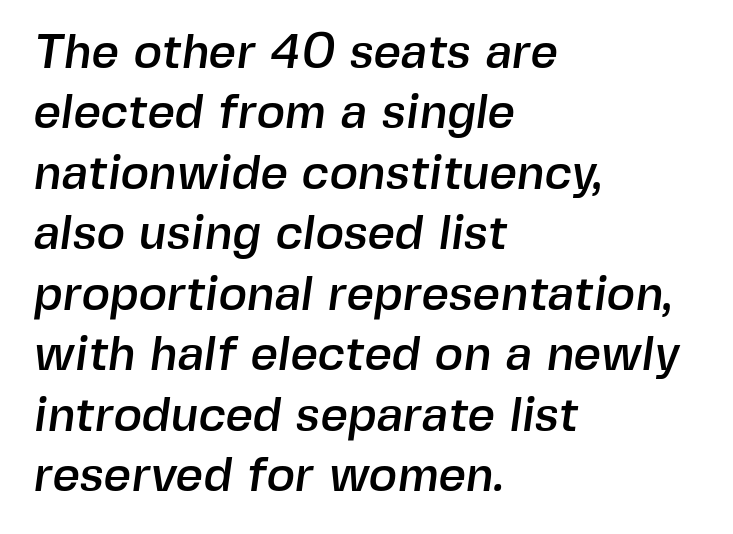
Q: Is the typeface a serif or a sans-serif typeface? A: Sans-serif.
Q: Is the text underlined? A: No.
Q: How is the paragraph aligned? A: Left-aligned.
Q: Is the spacing between letters normal or unusually wide? A: Normal.
Q: Is the spacing between lines tight, normal or loose? A: Normal.
Q: Width (condensed, normal, or wide)? A: Normal.
Q: x-height? A: Medium.
Q: Monospaced? A: No.
